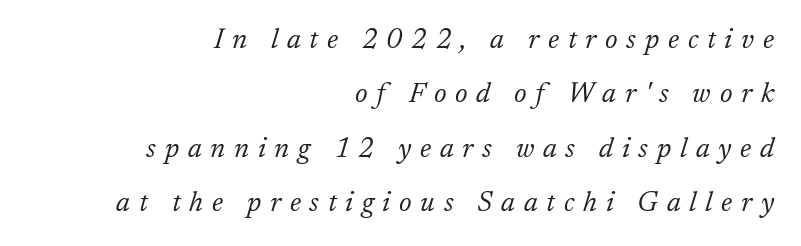
The whole block is typeset with a tilt. The passage shown stacks its lines with a broad gap. You can tell from the footed stems that serif type was used. The area under the type is left untouched.
